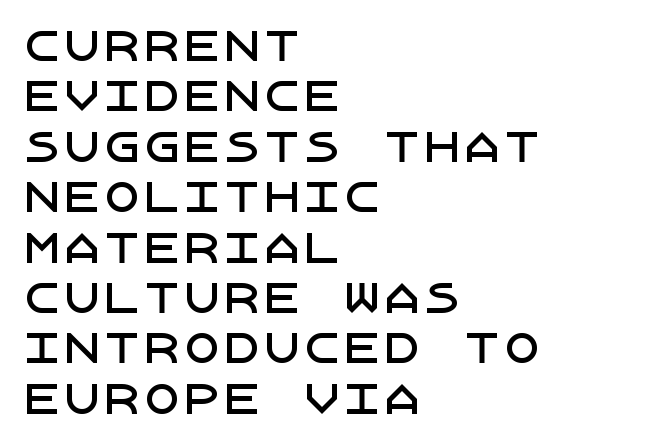
Q: Is the text italic (slanted)? A: No, it is upright.
Q: Is the typeface a serif or a sans-serif typeface? A: Sans-serif.
Q: Is the text underlined? A: No.
Q: How is the paragraph aligned? A: Left-aligned.
Q: Is the spacing between letters normal or unusually wide? A: Normal.
Q: Is the spacing between lines tight, normal or loose? A: Normal.
Q: Width (condensed, normal, or wide)? A: Normal.
Q: Stroke contrast? A: Low.
Q: x-height? A: Large.
